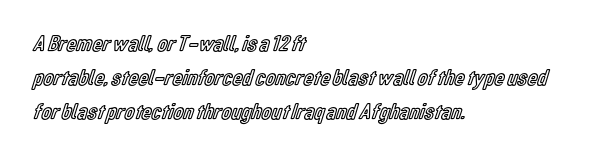
{"underline": "no", "align": "left", "line_spacing": "normal", "line_spacing_ratio": 1.47, "letter_spacing": "normal", "letter_spacing_em": 0.0, "glyph_px": 23}
